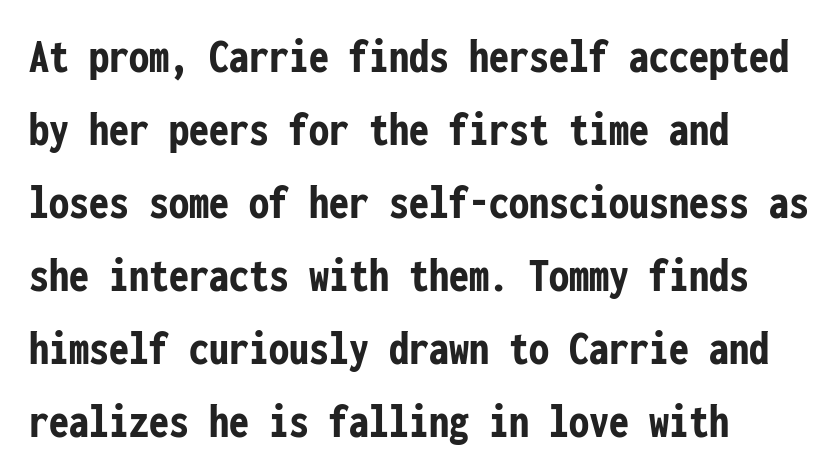
Q: Is the text bold? A: Yes.
Q: Is the text italic (slanted)? A: No, it is upright.
Q: Is the typeface a serif or a sans-serif typeface? A: Sans-serif.
Q: Is the text underlined? A: No.
Q: How is the paragraph aligned? A: Left-aligned.
Q: Is the spacing between letters normal or unusually wide? A: Normal.
Q: Is the spacing between lines tight, normal or loose? A: Normal.
Q: Width (condensed, normal, or wide)? A: Condensed.
Q: Stroke contrast? A: Low.
Q: x-height? A: Medium.
Q: Monospaced? A: Yes.
